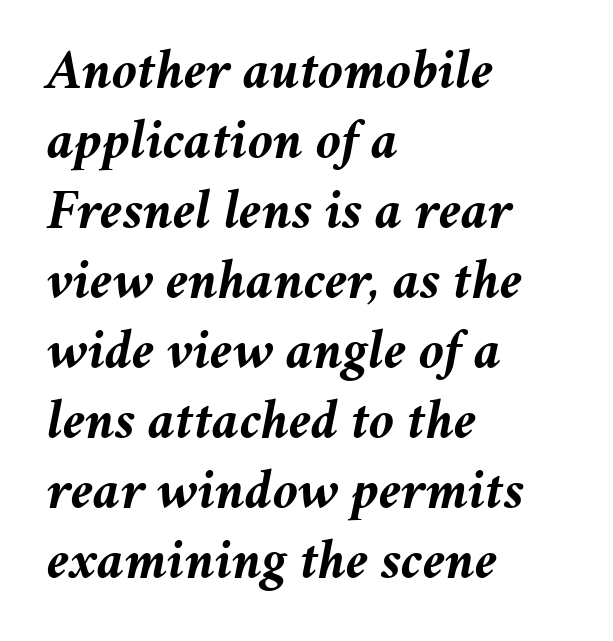
{"italic": "yes", "lean": "right", "slant_degrees": 11, "bold": "yes", "weight": "semibold", "width": "normal", "stroke_contrast": "medium", "x_height": "medium", "monospaced": "no", "underline": "no", "align": "left", "line_spacing": "normal", "line_spacing_ratio": 1.25, "letter_spacing": "normal", "letter_spacing_em": 0.0, "glyph_px": 56}
